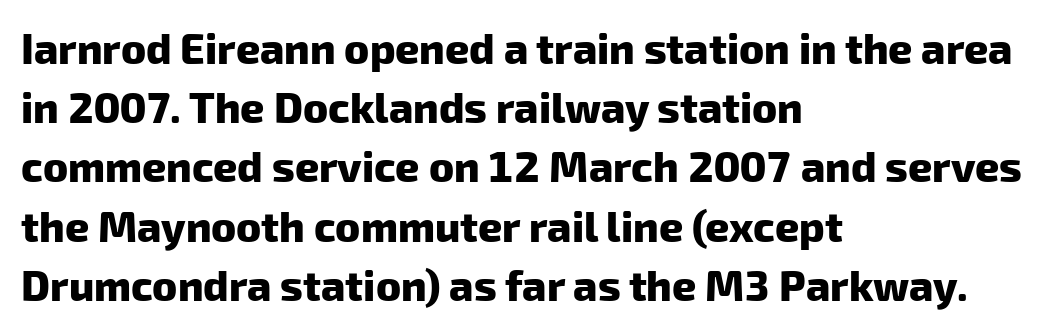
Leftover space on each line is placed entirely after the last word. Default kerning and tracking; the words read as compact shapes. This sample has the flowing, uneven cadence of proportional lettering. Does the type have serifs? No, each stem ends abruptly. Strokes here are thick enough to call this a true bold. The string is rendered with underlining switched off.
